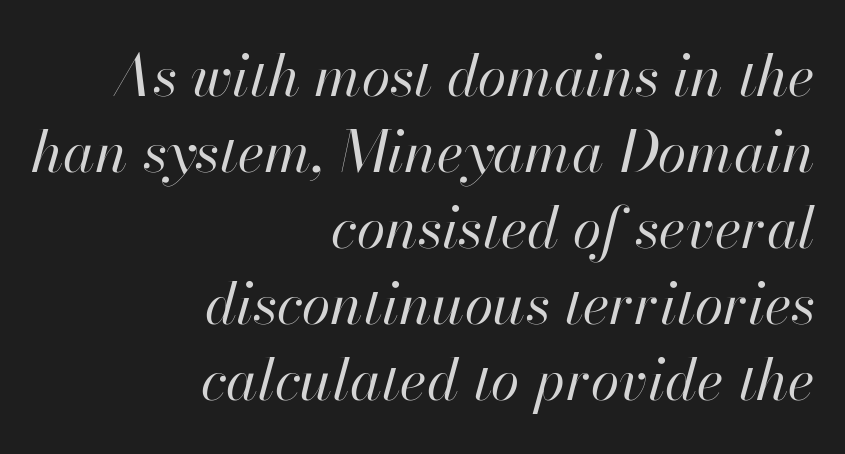
Q: Is the text bold? A: No.
Q: Is the text italic (slanted)? A: Yes, it leans right by about 13 degrees.
Q: Is the text underlined? A: No.
Q: How is the paragraph aligned? A: Right-aligned.
Q: Is the spacing between letters normal or unusually wide? A: Normal.
Q: Is the spacing between lines tight, normal or loose? A: Normal.
Q: Width (condensed, normal, or wide)? A: Normal.
Q: Stroke contrast? A: High.
Q: x-height? A: Small.
Q: Monospaced? A: No.
